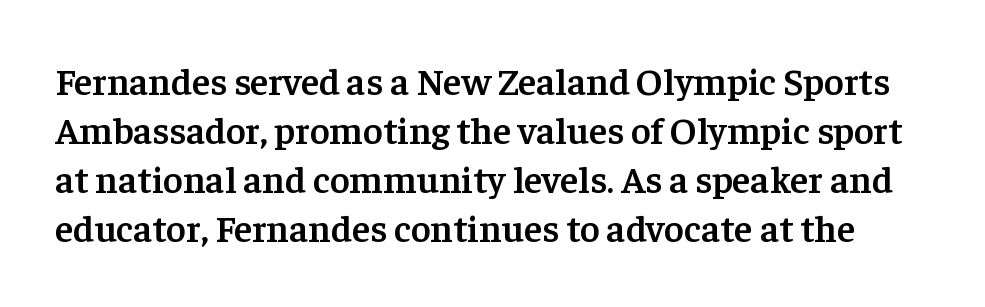
Stroke thickness is moderately raised; the sample reads as semibold. If you measured baseline to baseline, you'd find a middling distance. Characters remain perfectly vertical along every line. Honestly, the letter spacing is just normal — you wouldn't notice it. Underlining? Definitely not there. Classification — serif.
